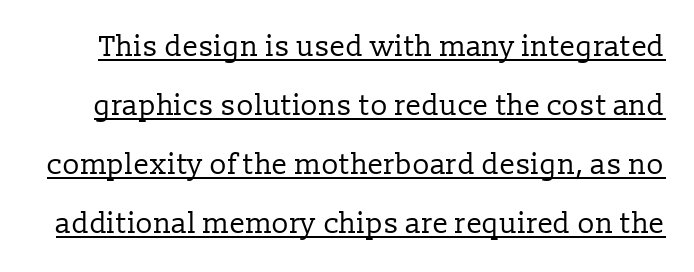
{"serif": "yes", "italic": "no", "bold": "no", "weight": "regular", "width": "normal", "stroke_contrast": "low", "x_height": "medium", "monospaced": "no", "underline": "yes", "line_spacing": "loose", "line_spacing_ratio": 2.04, "letter_spacing": "normal", "letter_spacing_em": 0.0, "glyph_px": 29}
